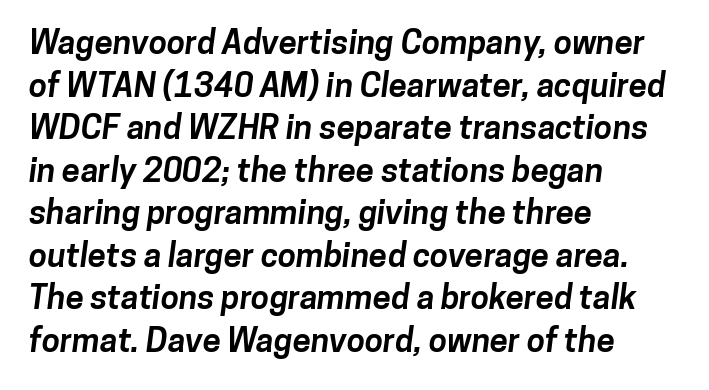
{"serif": "no", "bold": "yes", "weight": "bold", "width": "normal", "stroke_contrast": "low", "x_height": "medium", "monospaced": "no", "underline": "no", "align": "left", "line_spacing": "normal", "line_spacing_ratio": 1.29, "letter_spacing": "normal", "letter_spacing_em": 0.0, "glyph_px": 33}
